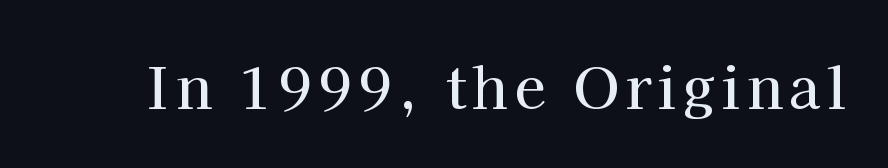
Rendered with straight, roman letterforms. The rendering uses natural spacing where letterforms have individual widths. Typographically, this falls in the serif category. The foot of each line stays bare and open.
